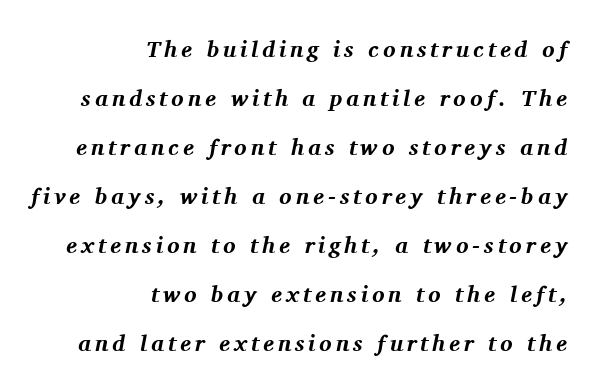
Q: Is the text bold? A: Yes.
Q: Is the text italic (slanted)? A: Yes, it leans right by about 11 degrees.
Q: Is the text underlined? A: No.
Q: How is the paragraph aligned? A: Right-aligned.
Q: Is the spacing between lines tight, normal or loose? A: Loose.
